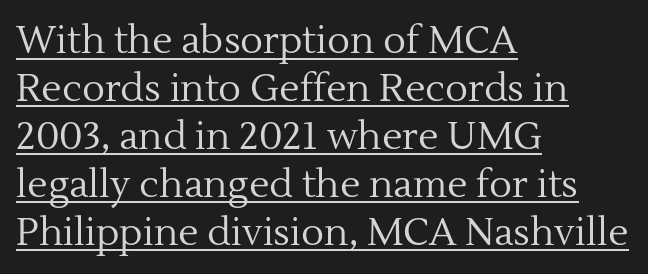
The paragraph shown leans on its left margin. Regular leading. The passage shown has conventional tracking throughout. The rendering uses natural spacing where letterforms have individual widths.
